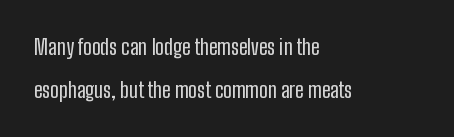
The image shows 21 px text type, upright; set left-aligned, loose line spacing (2.04x), normal letter spacing, not underlined.
